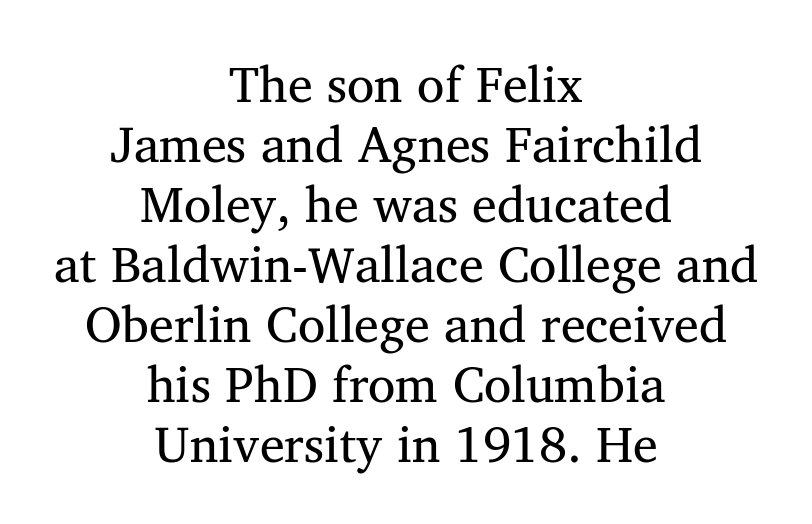
The image shows 50 px regular-weight serif type, upright; set centered, line spacing 1.2x, normal letter spacing, not underlined; medium stroke contrast and a medium x-height.
